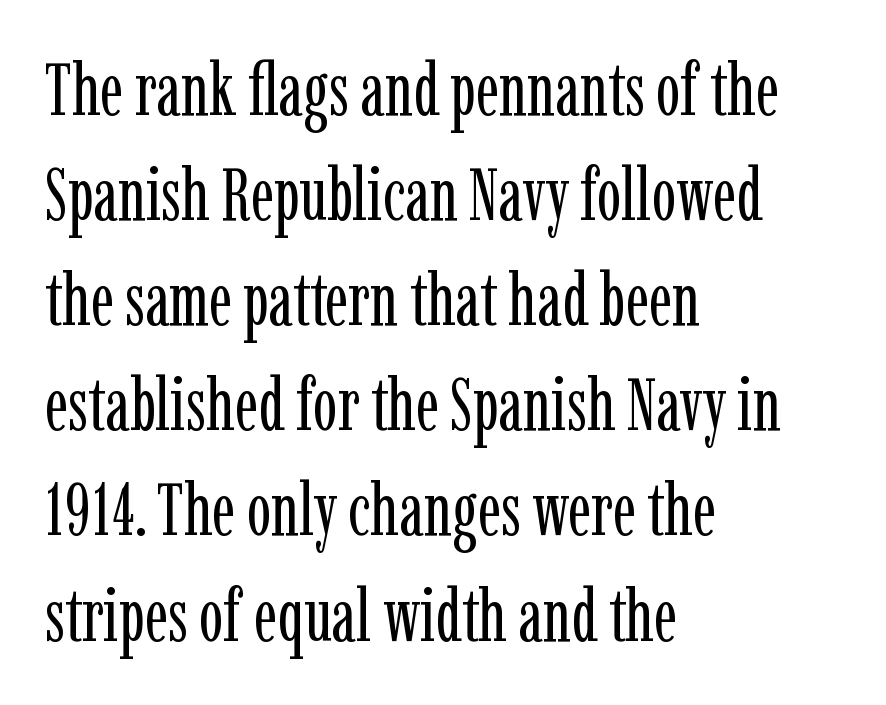
Q: Is the text bold? A: No.
Q: Is the text italic (slanted)? A: No, it is upright.
Q: Is the typeface a serif or a sans-serif typeface? A: Serif.
Q: Is the text underlined? A: No.
Q: How is the paragraph aligned? A: Left-aligned.
Q: Is the spacing between letters normal or unusually wide? A: Normal.
Q: Is the spacing between lines tight, normal or loose? A: Normal.
Q: Width (condensed, normal, or wide)? A: Condensed.
Q: Stroke contrast? A: Low.
Q: x-height? A: Medium.
Q: Monospaced? A: No.
